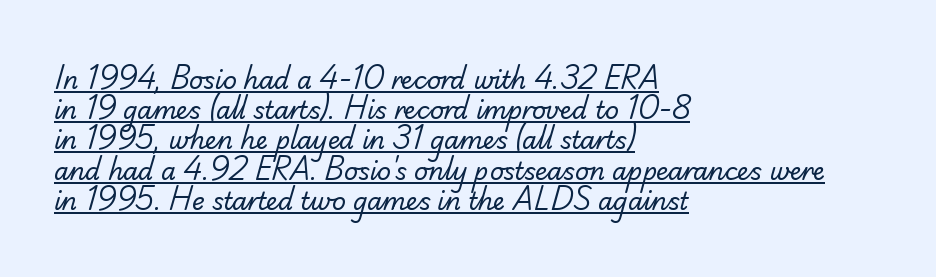
The block of text has a typical density, with ordinary space between rows. The letters look calm and open, with moderate or lighter stems. A typographer would call this underscored text. Is the letter spacing exaggerated? No — it looks like the ordinary default. The lines in this sample share a left origin and differ only in where they stop.
